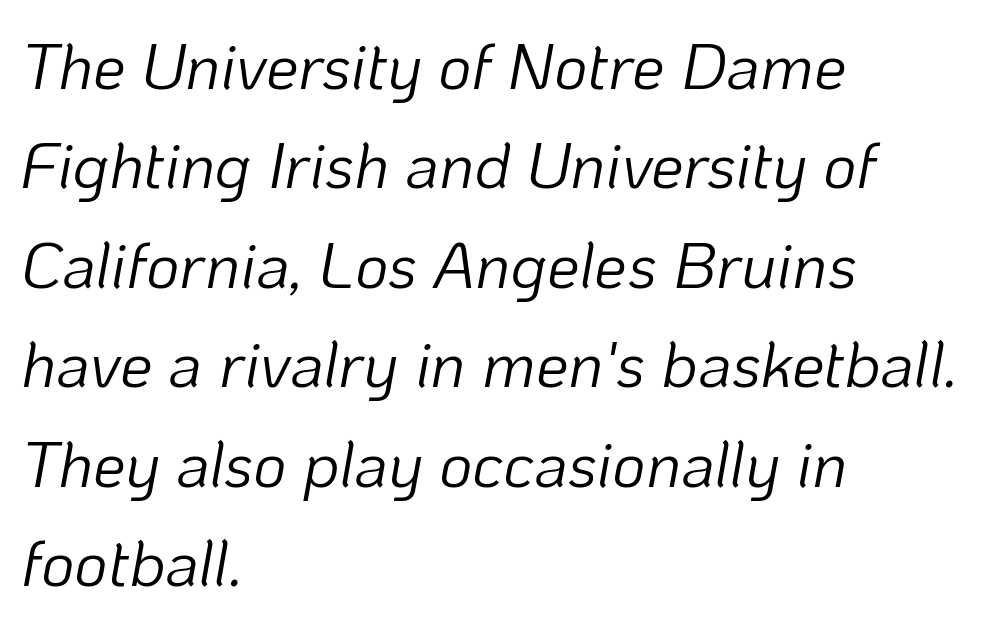
The image shows 65 px light type, italic (leaning right); set left-aligned, normal line spacing (1.53x), normal letter spacing, not underlined; low stroke contrast and a medium x-height.
